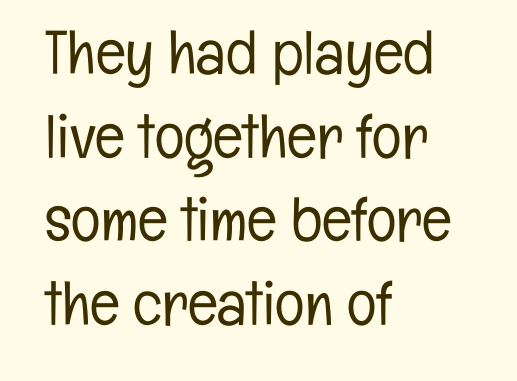
The lettering stays uniformly vertical, giving the passage a roman look. The lines in this sample share a left origin and differ only in where they stop. The letters advance in unequal steps, a hallmark of proportional type. There is no visible air inserted between adjacent glyphs.
